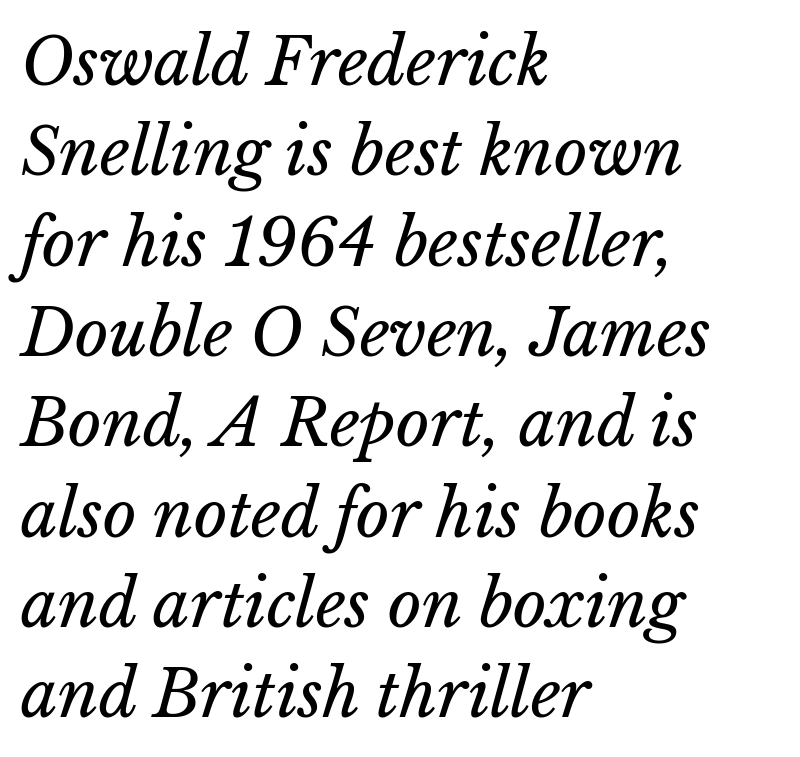
Q: Is the text bold? A: No.
Q: Is the text underlined? A: No.
Q: How is the paragraph aligned? A: Left-aligned.
Q: Is the spacing between letters normal or unusually wide? A: Normal.
Q: Is the spacing between lines tight, normal or loose? A: Normal.
Q: Width (condensed, normal, or wide)? A: Normal.
Q: Stroke contrast? A: Low.
Q: x-height? A: Medium.
Q: Monospaced? A: No.
